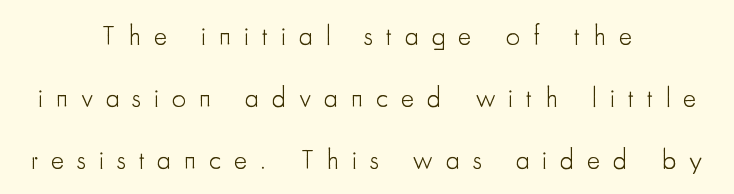
Q: Is the text bold? A: No.
Q: Is the text italic (slanted)? A: No, it is upright.
Q: Is the typeface a serif or a sans-serif typeface? A: Sans-serif.
Q: Is the text underlined? A: No.
Q: How is the paragraph aligned? A: Centered.
Q: Is the spacing between letters normal or unusually wide? A: Unusually wide.
Q: Is the spacing between lines tight, normal or loose? A: Loose.
Q: Width (condensed, normal, or wide)? A: Condensed.
Q: Stroke contrast? A: Low.
Q: x-height? A: Small.
Q: Monospaced? A: No.
